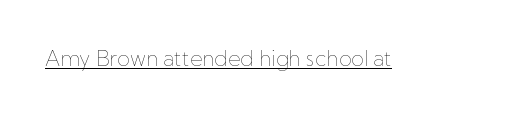
Italic: no, the glyphs are upright roman. You can see a thin bar hugging the bottom of the glyphs. Nothing heavy about these letters — not bold at all. Look at the tracking — it's just the regular setting, nothing added.
